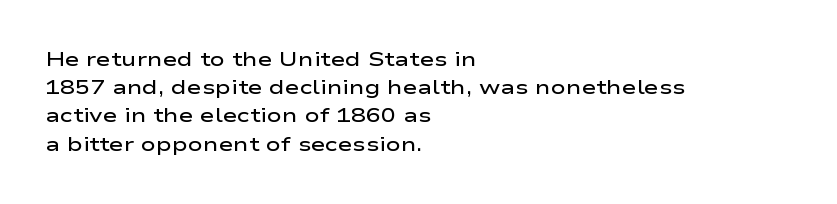
Q: Is the text bold? A: Semi-bold.
Q: Is the text italic (slanted)? A: No, it is upright.
Q: Is the text underlined? A: No.
Q: How is the paragraph aligned? A: Left-aligned.
Q: Is the spacing between letters normal or unusually wide? A: Normal.
Q: Is the spacing between lines tight, normal or loose? A: Normal.
